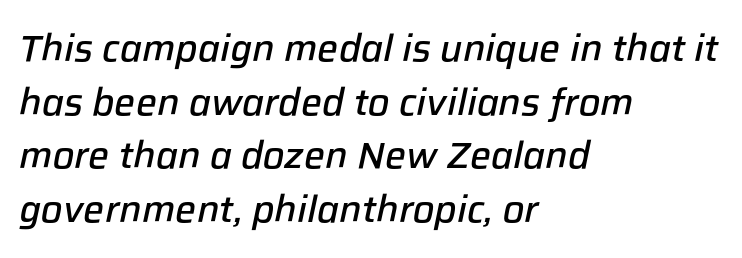
Q: Is the text bold? A: Semi-bold.
Q: Is the text italic (slanted)? A: Yes, it leans right by about 12 degrees.
Q: Is the text underlined? A: No.
Q: How is the paragraph aligned? A: Left-aligned.
Q: Is the spacing between letters normal or unusually wide? A: Normal.
Q: Is the spacing between lines tight, normal or loose? A: Normal.
Q: Width (condensed, normal, or wide)? A: Normal.
Q: Stroke contrast? A: Low.
Q: x-height? A: Medium.
Q: Monospaced? A: No.
